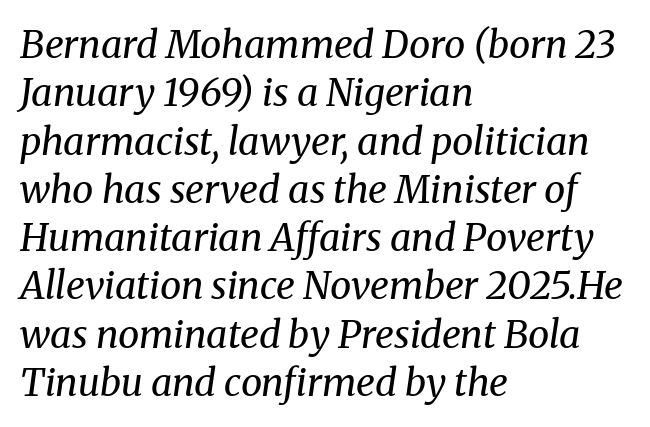
Looking at the ascenders, they clearly lean. In terms of letterform style, serifs are clearly present. Quick note: interline space is typical. Alignment: flush left. Looks like regular typesetting: each glyph gets only the width it needs.
